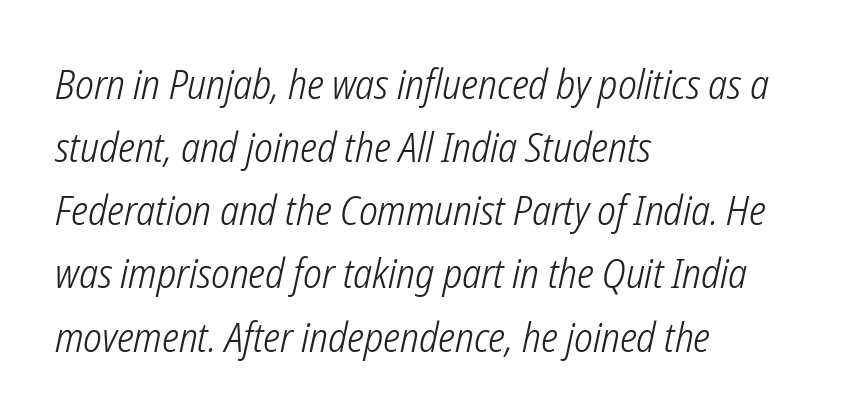
{"italic": "yes", "lean": "right", "slant_degrees": 12, "bold": "no", "weight": "light", "width": "condensed", "stroke_contrast": "low", "x_height": "medium", "monospaced": "no", "underline": "no", "align": "left", "line_spacing": "normal", "line_spacing_ratio": 1.54, "letter_spacing": "normal", "letter_spacing_em": 0.0, "glyph_px": 41}
